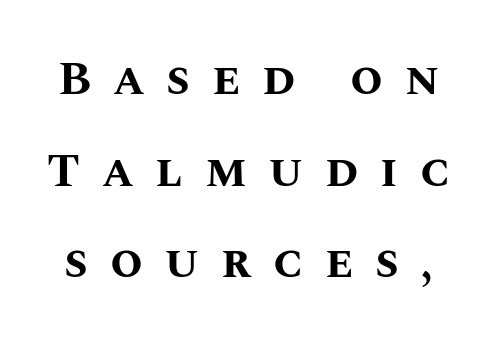
The image shows 47 px bold type, upright; set loose line spacing (1.95x), unusually wide letter spacing (+0.46 em), not underlined; medium stroke contrast and a large x-height.
